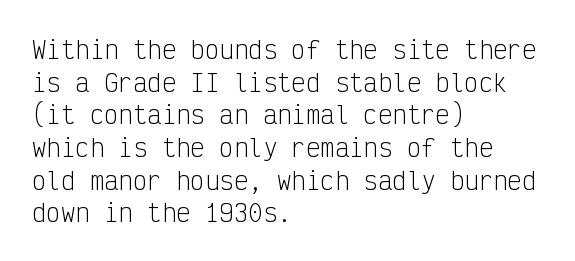
{"italic": "no", "bold": "no", "underline": "no", "align": "left", "line_spacing": "normal", "line_spacing_ratio": 1.36, "letter_spacing": "normal", "letter_spacing_em": 0.0, "glyph_px": 24}
